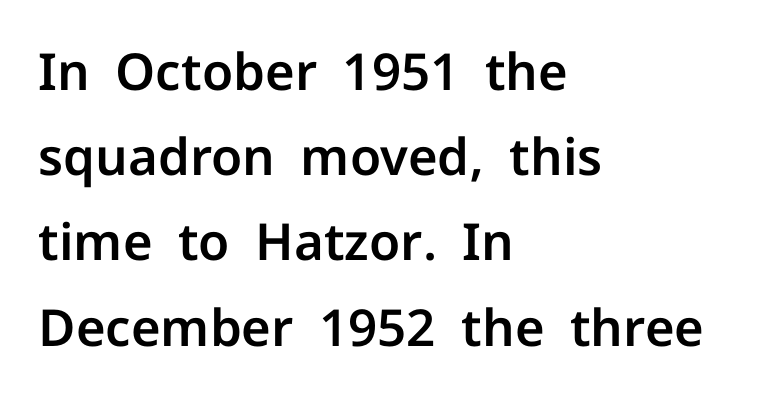
{"serif": "no", "italic": "no", "width": "normal", "stroke_contrast": "low", "x_height": "medium", "monospaced": "no", "underline": "no", "align": "left", "line_spacing": "normal", "line_spacing_ratio": 1.67, "letter_spacing": "normal", "letter_spacing_em": 0.0, "glyph_px": 51}
